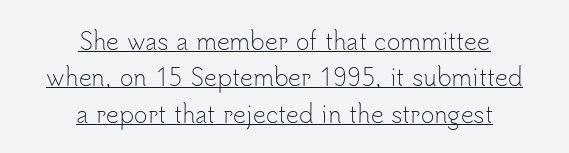
Centered paragraph, ragged on both sides. Unbolded letterforms with no extra heft. If you drew a line through each stem, it would be perfectly vertical. One glance says typical: line gaps are just what's usual. Observe the ordinary spacing: letters are neighbours, not strangers.
